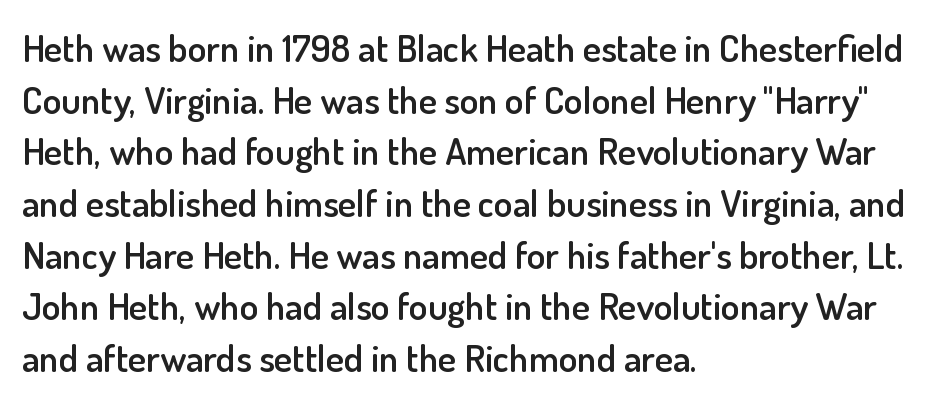
Q: Is the text bold? A: Semi-bold.
Q: Is the text italic (slanted)? A: No, it is upright.
Q: Is the typeface a serif or a sans-serif typeface? A: Sans-serif.
Q: Is the text underlined? A: No.
Q: How is the paragraph aligned? A: Left-aligned.
Q: Is the spacing between letters normal or unusually wide? A: Normal.
Q: Is the spacing between lines tight, normal or loose? A: Normal.
Q: Width (condensed, normal, or wide)? A: Normal.
Q: Stroke contrast? A: Low.
Q: x-height? A: Small.
Q: Monospaced? A: No.
